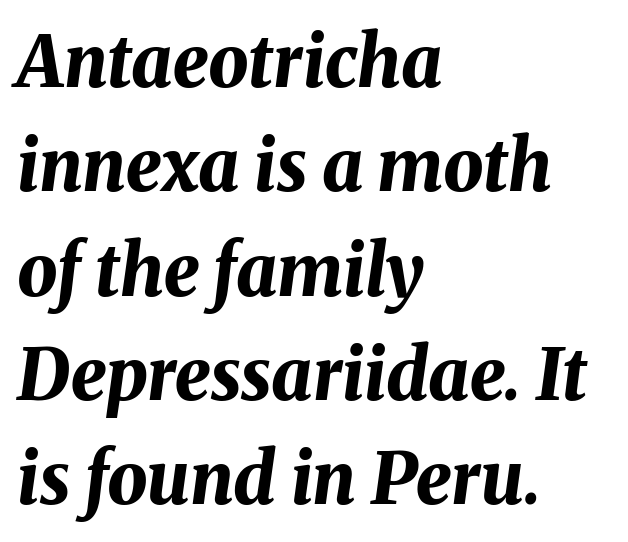
The image shows 71 px bold type, italic (leaning right); set left-aligned, normal line spacing (1.47x), normal letter spacing, not underlined; medium stroke contrast and a medium x-height.
